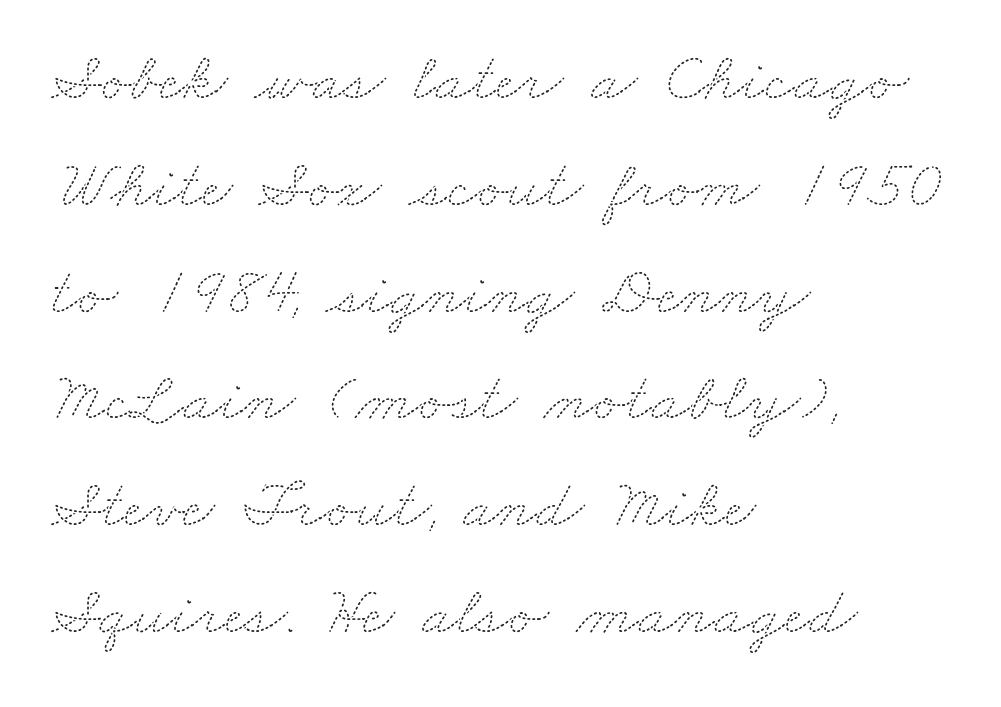
{"bold": "no", "weight": "thin", "width": "wide", "stroke_contrast": "medium", "x_height": "small", "monospaced": "no", "underline": "no", "align": "left", "line_spacing": "normal", "line_spacing_ratio": 1.57, "letter_spacing": "normal", "letter_spacing_em": 0.0, "glyph_px": 68}
